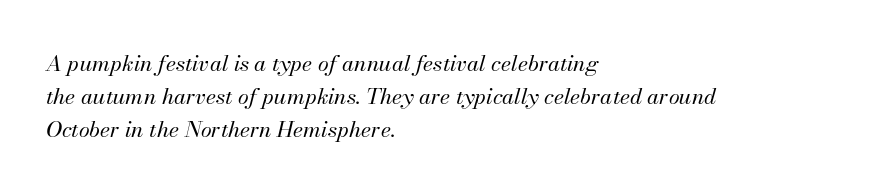
Q: Is the text bold? A: No.
Q: Is the text italic (slanted)? A: Yes, it leans right by about 13 degrees.
Q: Is the text underlined? A: No.
Q: How is the paragraph aligned? A: Left-aligned.
Q: Is the spacing between letters normal or unusually wide? A: Normal.
Q: Is the spacing between lines tight, normal or loose? A: Normal.
